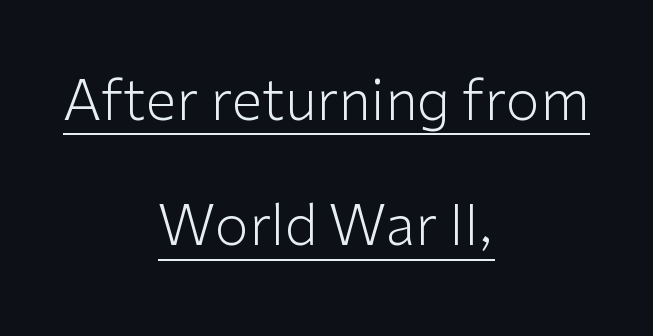
Q: Is the text bold? A: No.
Q: Is the text italic (slanted)? A: No, it is upright.
Q: Is the typeface a serif or a sans-serif typeface? A: Sans-serif.
Q: Is the text underlined? A: Yes.
Q: How is the paragraph aligned? A: Centered.
Q: Is the spacing between letters normal or unusually wide? A: Normal.
Q: Is the spacing between lines tight, normal or loose? A: Loose.
Q: Width (condensed, normal, or wide)? A: Normal.
Q: Stroke contrast? A: Low.
Q: x-height? A: Medium.
Q: Monospaced? A: No.
